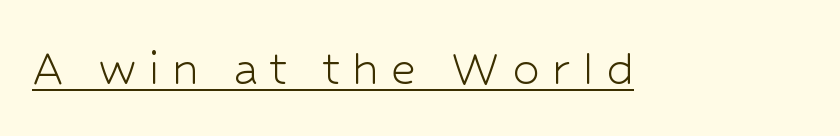
Decoration check: the copy is underlined. The line texture is sparse and dotted thanks to wide tracking. Letters have the restrained weight of plain body copy at most. Posture: vertical.
